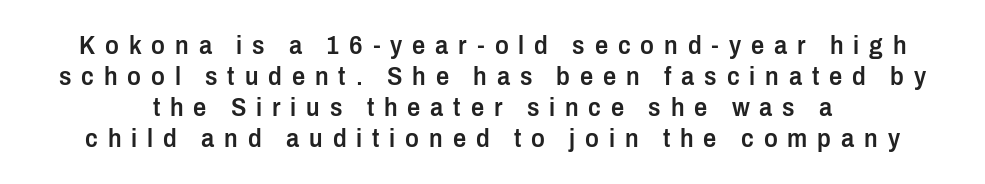
{"italic": "no", "bold": "semi", "underline": "no", "line_spacing_ratio": 1.19, "letter_spacing": "wide", "letter_spacing_em": 0.38, "glyph_px": 26}
